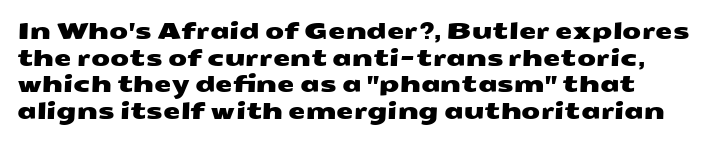
{"underline": "no", "align": "left", "line_spacing_ratio": 1.21, "letter_spacing": "normal", "letter_spacing_em": 0.0, "glyph_px": 22}
